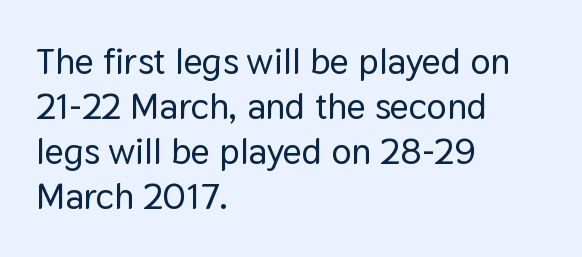
These lines are rendered in a variable-pitch font. Examine the stroke ends and you'll find no serifs. The gaps between neighbouring characters are ordinary and unremarkable. In terms of posture, this sample is upright.
